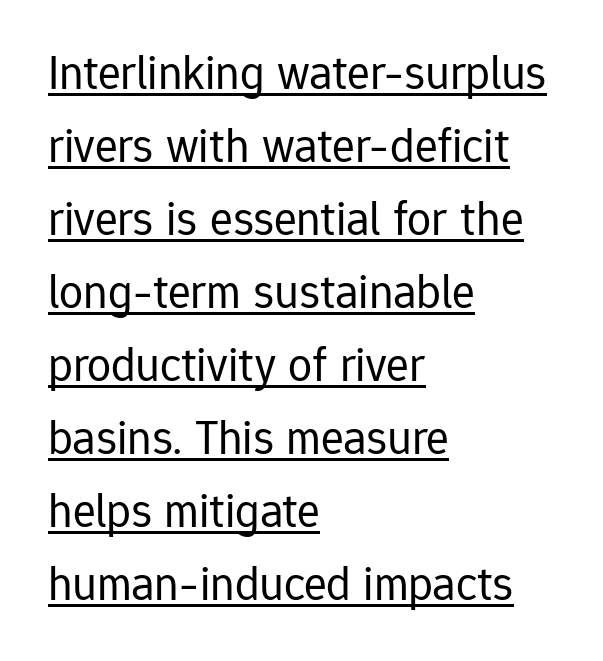
Look at the tracking — it's just the regular setting, nothing added. Weight: regular or lighter. These lines are set flush left with a ragged right edge. The words here are underlined. Style check: upright. No feet cap the strokes, marking this as sans-serif type.
